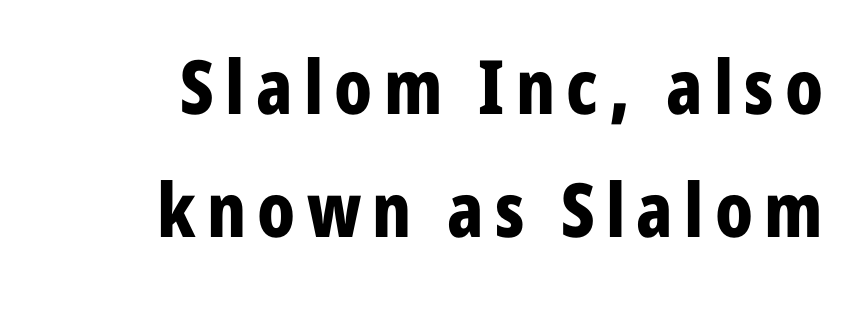
This is roman type, the default non-slanted kind. Students, observe: this is what conventionally led text looks like. Unmarked baselines from the first word to the last. You can tell from the bare stems that sans-serif type was used. These lines are rendered in a variable-pitch font. Heavy, bold letterforms.
